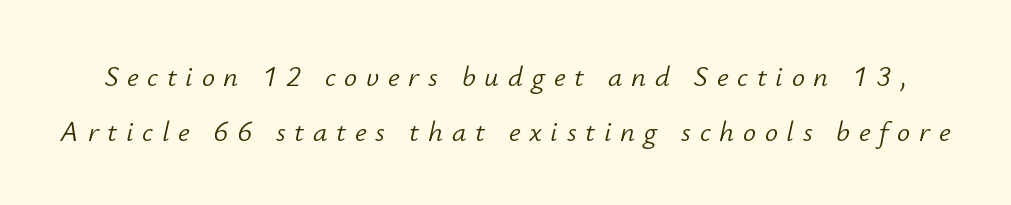
The image shows 29 px light type, italic (leaning right); set line spacing 1.89x, unusually wide letter spacing (+0.3 em), not underlined; low stroke contrast and a small x-height.
